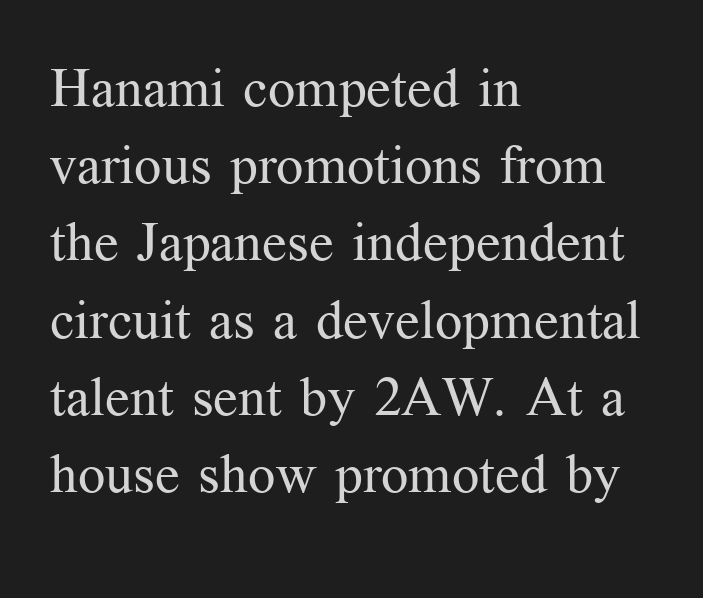
Q: Is the text bold? A: No.
Q: Is the text italic (slanted)? A: No, it is upright.
Q: Is the typeface a serif or a sans-serif typeface? A: Serif.
Q: Is the text underlined? A: No.
Q: How is the paragraph aligned? A: Left-aligned.
Q: Is the spacing between letters normal or unusually wide? A: Normal.
Q: Is the spacing between lines tight, normal or loose? A: Normal.
Q: Width (condensed, normal, or wide)? A: Normal.
Q: Stroke contrast? A: Medium.
Q: x-height? A: Medium.
Q: Monospaced? A: No.
